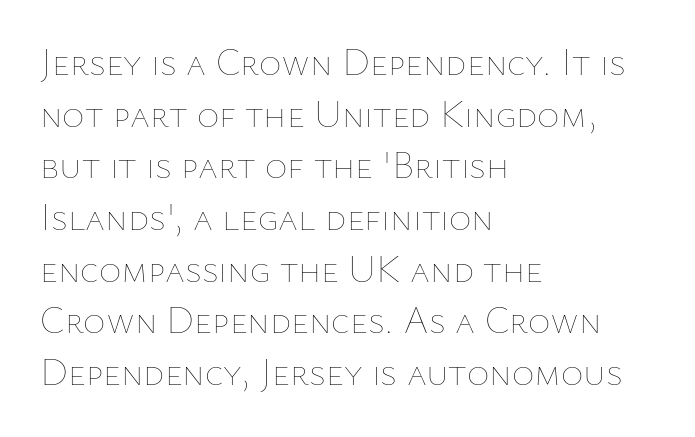
The image shows 38 px thin type, upright; set left-aligned, normal line spacing (1.36x), normal letter spacing, not underlined; low stroke contrast and a medium x-height.
